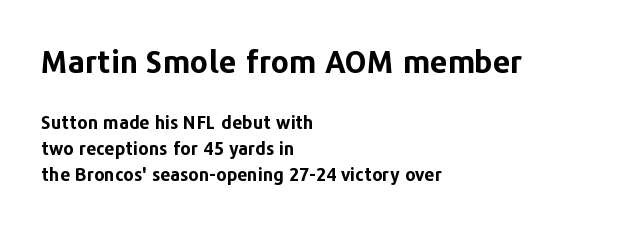
The face used here is proportionally spaced, like ordinary book or web type. The words here are not underlined. Regular leading. Observe the absence of serifs on each vertical stroke in this sample. The text block is weighted toward the left margin, trailing off unevenly rightward.
